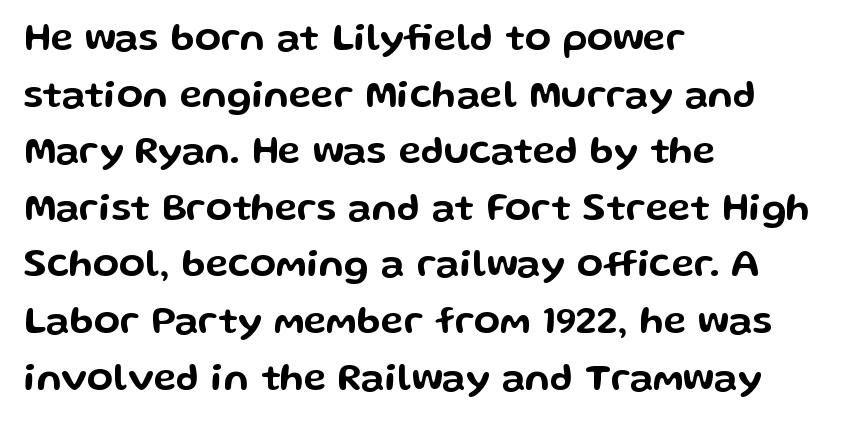
Q: Is the text italic (slanted)? A: No, it is upright.
Q: Is the typeface a serif or a sans-serif typeface? A: Sans-serif.
Q: Is the text underlined? A: No.
Q: How is the paragraph aligned? A: Left-aligned.
Q: Is the spacing between letters normal or unusually wide? A: Normal.
Q: Is the spacing between lines tight, normal or loose? A: Normal.
Q: Width (condensed, normal, or wide)? A: Wide.
Q: Stroke contrast? A: Low.
Q: x-height? A: Medium.
Q: Monospaced? A: No.
